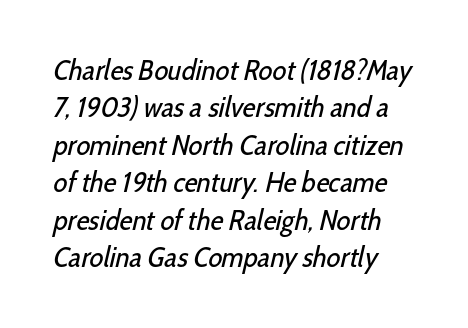
The image shows 29 px regular-weight, condensed sans-serif type; set left-aligned, normal line spacing (1.29x), normal letter spacing, not underlined; low stroke contrast and a medium x-height.
